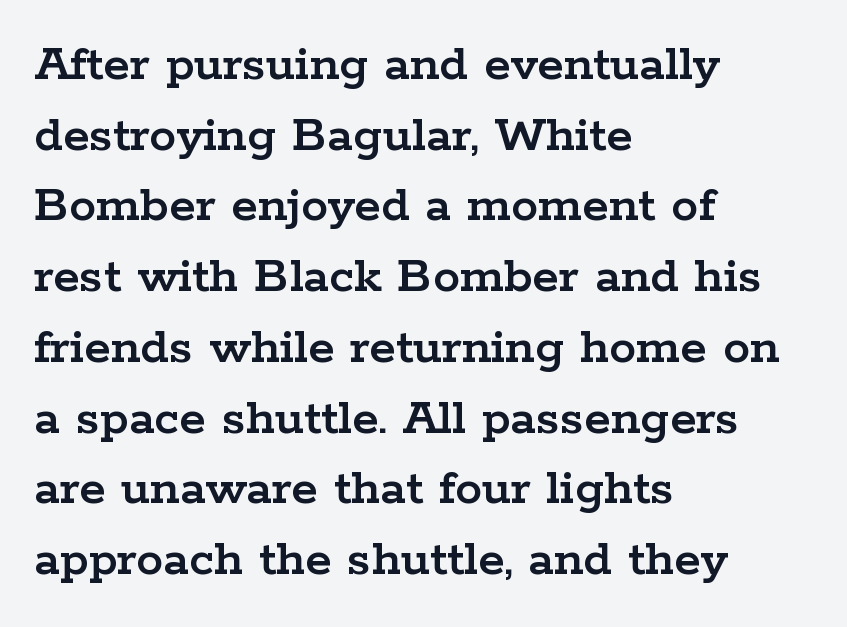
A bare baseline throughout the passage. The ragged edge is on the right, which tells us the setting is flush left. A typesetter would call this leading conventional body-copy spacing. To sum up the face: it has serifs. If you drew a line through each stem, it would be perfectly vertical. The rendering uses natural spacing where letterforms have individual widths.
